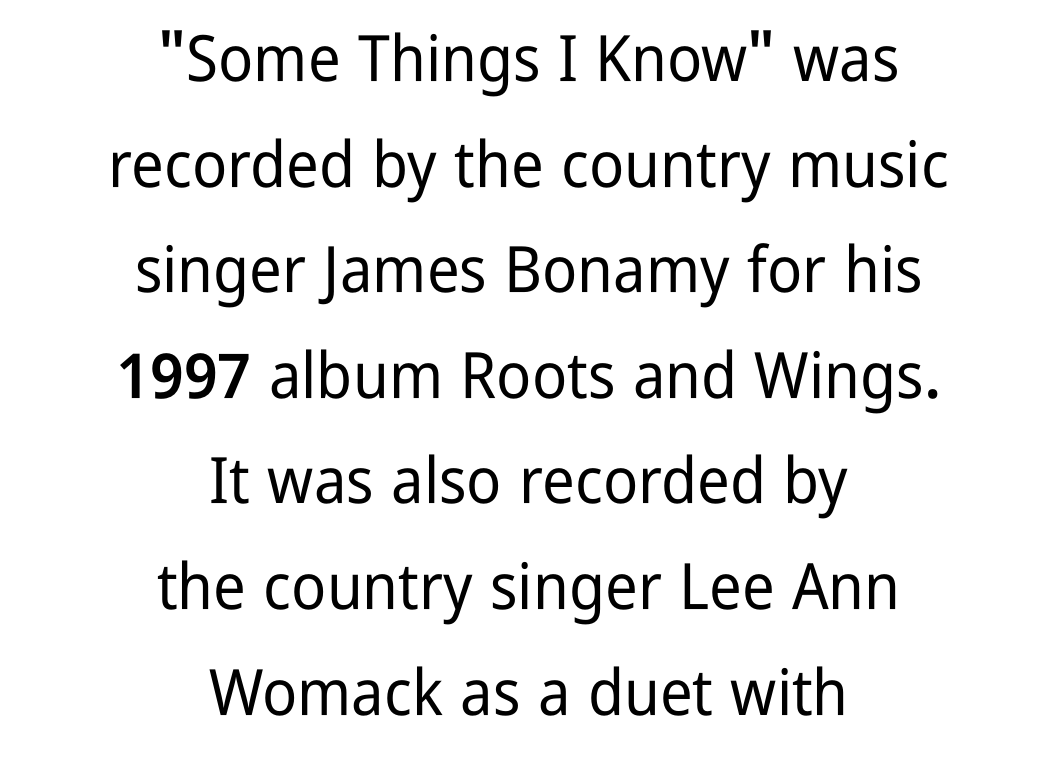
Q: Is the text italic (slanted)? A: No, it is upright.
Q: Is the typeface a serif or a sans-serif typeface? A: Sans-serif.
Q: Is the text underlined? A: No.
Q: How is the paragraph aligned? A: Centered.
Q: Is the spacing between letters normal or unusually wide? A: Normal.
Q: Is the spacing between lines tight, normal or loose? A: Normal.
Q: Width (condensed, normal, or wide)? A: Condensed.
Q: Stroke contrast? A: Low.
Q: x-height? A: Medium.
Q: Monospaced? A: No.
